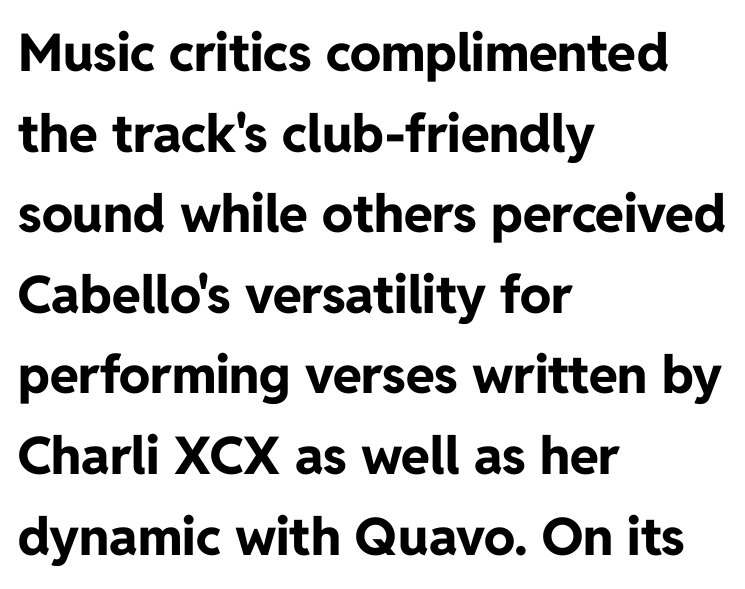
Italic: no, the glyphs are upright roman. In terms of leading, this rendering sits right in the middle. Character widths vary here, with narrow letters taking less room than wide ones. Letter spacing: default.
